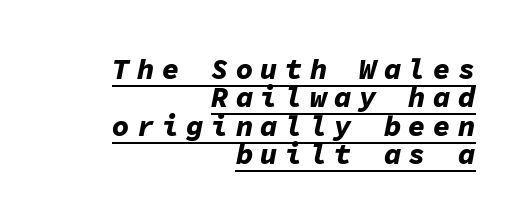
The image shows 29 px bold type, italic (leaning right), monospaced; set right-aligned, tight line spacing (0.98x), unusually wide letter spacing (+0.25 em), underlined; low stroke contrast and a medium x-height.
